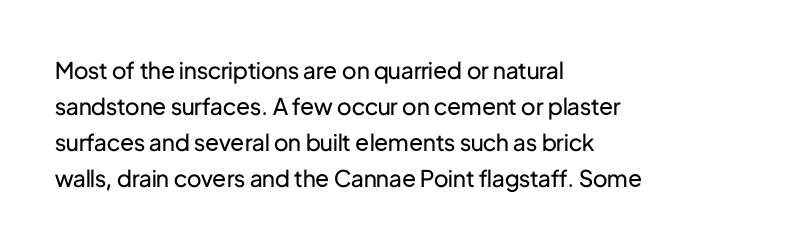
Q: Is the text bold? A: No.
Q: Is the text italic (slanted)? A: No, it is upright.
Q: Is the text underlined? A: No.
Q: How is the paragraph aligned? A: Left-aligned.
Q: Is the spacing between letters normal or unusually wide? A: Normal.
Q: Is the spacing between lines tight, normal or loose? A: Normal.
